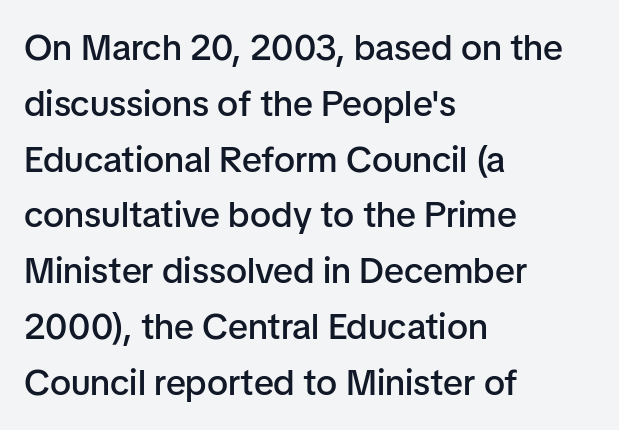
Honestly, the letter spacing is just normal — you wouldn't notice it. Firm but not heavy-handed strokes: this text is semibold. This rendering uses left alignment, leaving the right contour irregular. Quick note: underline off.
